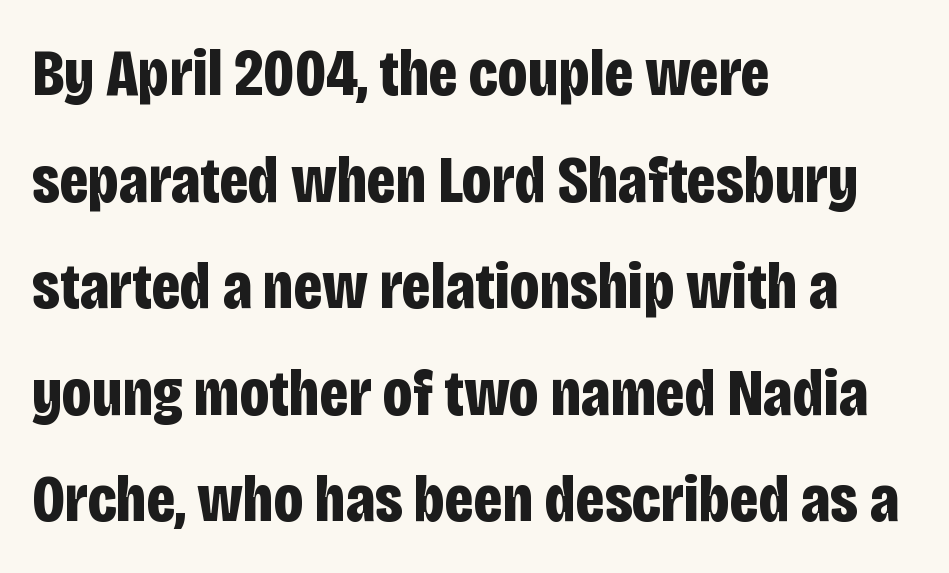
Students, this is bold: see how much ink each stroke carries. This sample uses an upright cut, with every glyph sitting square on the baseline. Typographically, this falls in the sans-serif category. Standard letterfit; no display-style spreading of the glyphs. The rendering uses a moderate line-height, typical for paragraphs. The face used here is proportionally spaced, like ordinary book or web type.
